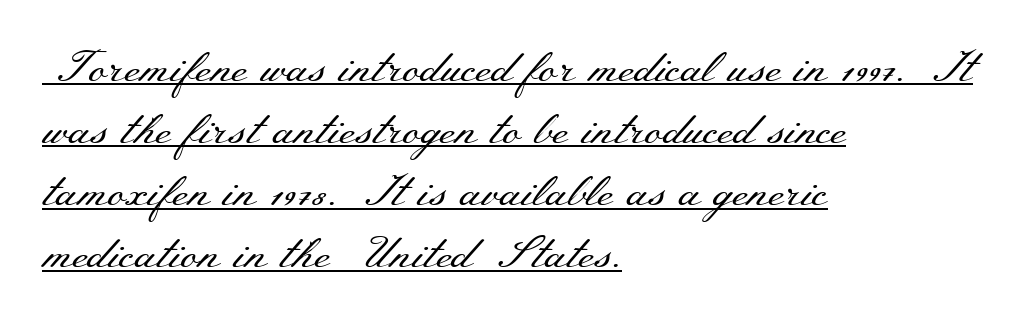
The image shows 44 px regular-weight, wide serif type; set left-aligned, normal line spacing (1.41x), normal letter spacing, underlined; medium stroke contrast and a small x-height.
